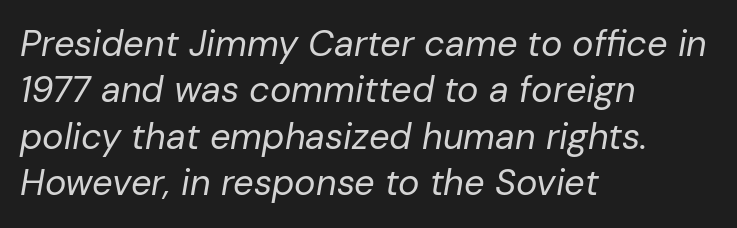
{"italic": "yes", "lean": "right", "slant_degrees": 10, "bold": "no", "weight": "regular", "width": "normal", "stroke_contrast": "low", "x_height": "medium", "monospaced": "no", "underline": "no", "align": "left", "line_spacing": "normal", "line_spacing_ratio": 1.29, "letter_spacing": "normal", "letter_spacing_em": 0.0, "glyph_px": 36}
